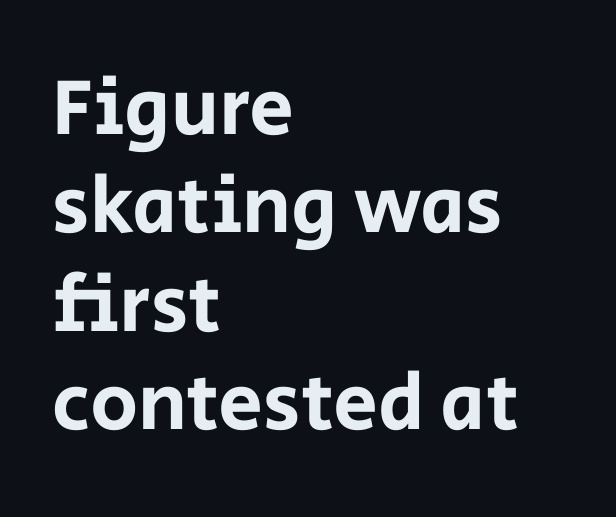
{"serif": "no", "italic": "no", "width": "normal", "stroke_contrast": "low", "x_height": "large", "monospaced": "no", "underline": "no", "align": "left", "line_spacing_ratio": 1.23, "letter_spacing": "normal", "letter_spacing_em": 0.0, "glyph_px": 80}
